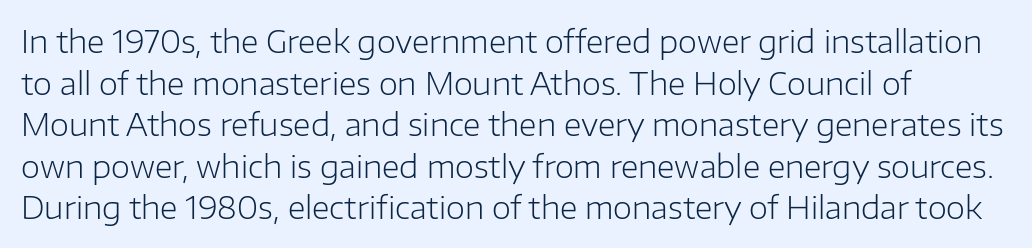
{"serif": "no", "italic": "no", "bold": "no", "weight": "light", "width": "normal", "stroke_contrast": "low", "x_height": "medium", "monospaced": "no", "underline": "no", "align": "left", "line_spacing": "normal", "line_spacing_ratio": 1.34, "letter_spacing": "normal", "letter_spacing_em": 0.0, "glyph_px": 31}
